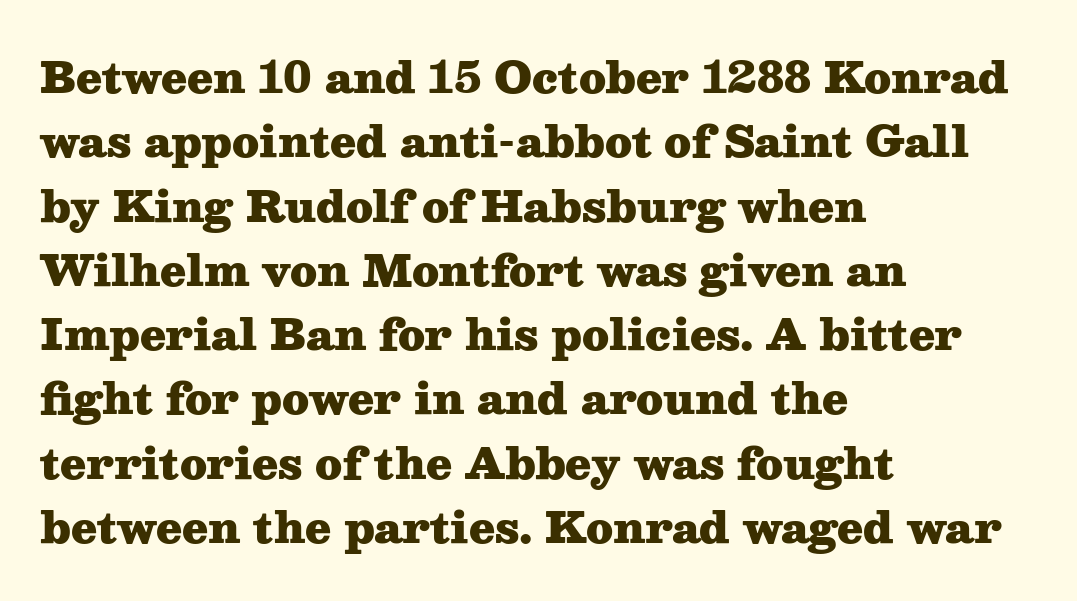
Every stem runs plumb, perpendicular to the baseline. The font is running at its bold setting. I'd call this a serif setting — the letters wear small feet. Rule under the text: the space is simply empty.
